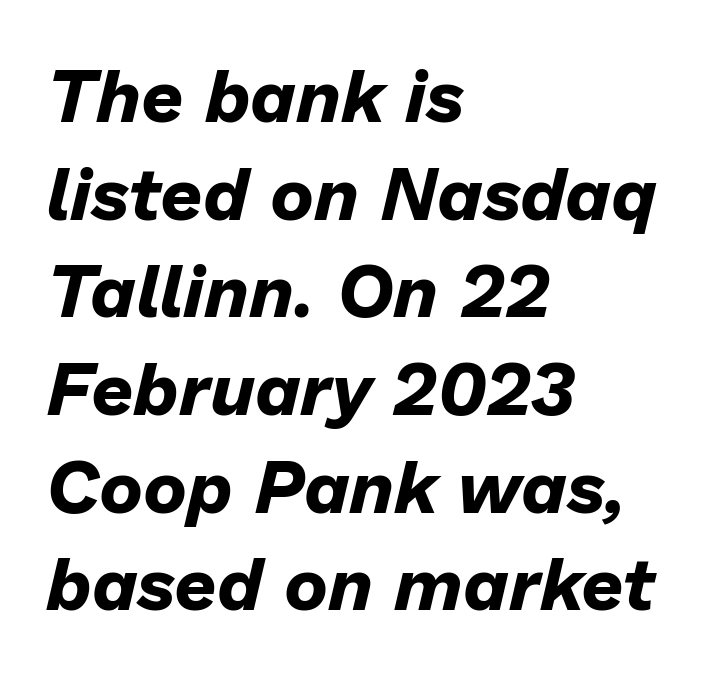
{"italic": "yes", "lean": "right", "slant_degrees": 13, "bold": "yes", "weight": "bold", "width": "normal", "stroke_contrast": "low", "x_height": "medium", "monospaced": "no", "underline": "no", "align": "left", "line_spacing": "normal", "line_spacing_ratio": 1.32, "letter_spacing": "normal", "letter_spacing_em": 0.0, "glyph_px": 74}
